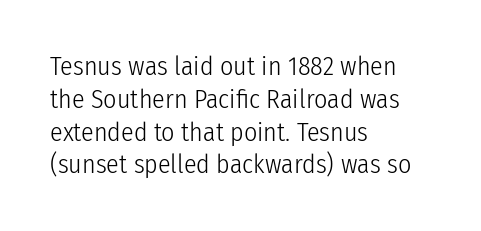
{"italic": "no", "bold": "no", "underline": "no", "align": "left", "line_spacing": "normal", "line_spacing_ratio": 1.26, "letter_spacing": "normal", "letter_spacing_em": 0.0, "glyph_px": 26}
